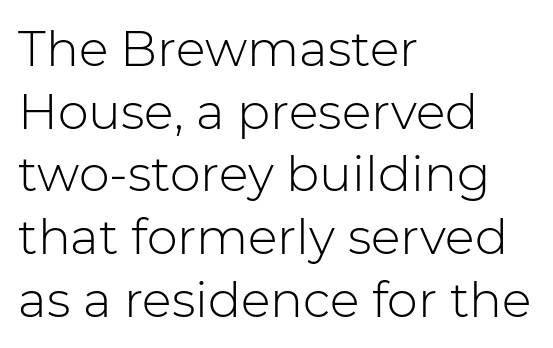
Q: Is the text bold? A: No.
Q: Is the text italic (slanted)? A: No, it is upright.
Q: Is the typeface a serif or a sans-serif typeface? A: Sans-serif.
Q: Is the text underlined? A: No.
Q: How is the paragraph aligned? A: Left-aligned.
Q: Is the spacing between letters normal or unusually wide? A: Normal.
Q: Is the spacing between lines tight, normal or loose? A: Normal.
Q: Width (condensed, normal, or wide)? A: Normal.
Q: Stroke contrast? A: Low.
Q: x-height? A: Medium.
Q: Monospaced? A: No.
